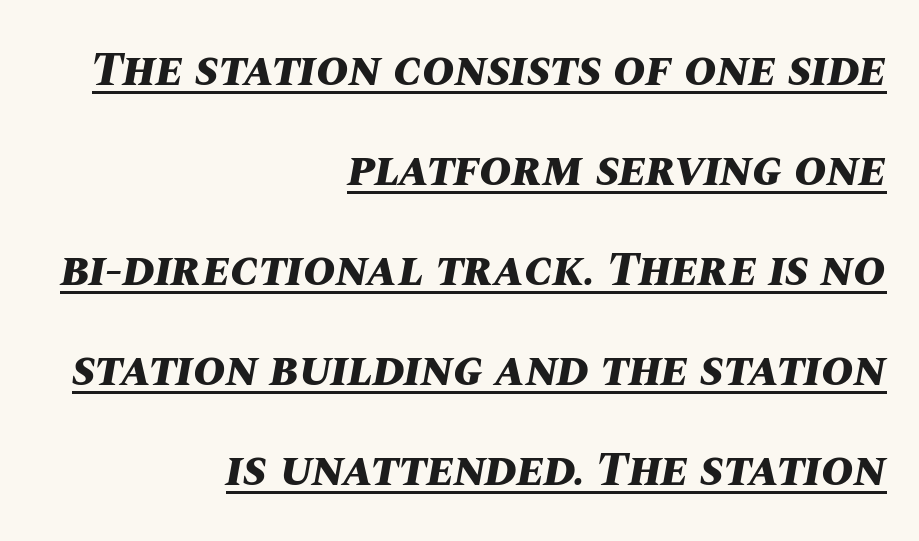
Q: Is the text bold? A: Yes.
Q: Is the text italic (slanted)? A: Yes, it leans right by about 10 degrees.
Q: Is the text underlined? A: Yes.
Q: How is the paragraph aligned? A: Right-aligned.
Q: Is the spacing between letters normal or unusually wide? A: Normal.
Q: Is the spacing between lines tight, normal or loose? A: Loose.
Q: Width (condensed, normal, or wide)? A: Normal.
Q: Stroke contrast? A: Medium.
Q: x-height? A: Large.
Q: Monospaced? A: No.
